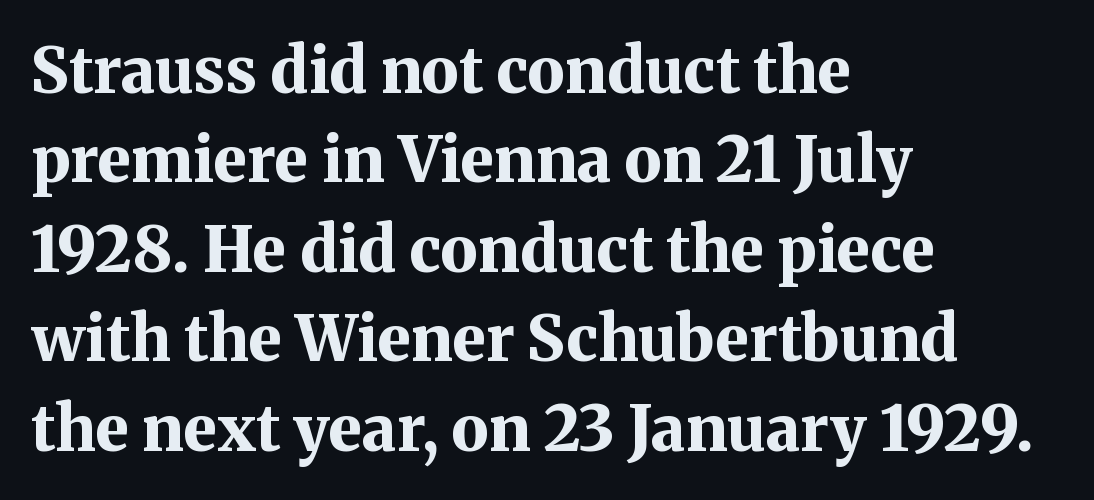
Q: Is the text bold? A: Yes.
Q: Is the text italic (slanted)? A: No, it is upright.
Q: Is the typeface a serif or a sans-serif typeface? A: Serif.
Q: Is the text underlined? A: No.
Q: How is the paragraph aligned? A: Left-aligned.
Q: Is the spacing between letters normal or unusually wide? A: Normal.
Q: Is the spacing between lines tight, normal or loose? A: Normal.
Q: Width (condensed, normal, or wide)? A: Normal.
Q: Stroke contrast? A: Medium.
Q: x-height? A: Medium.
Q: Monospaced? A: No.
